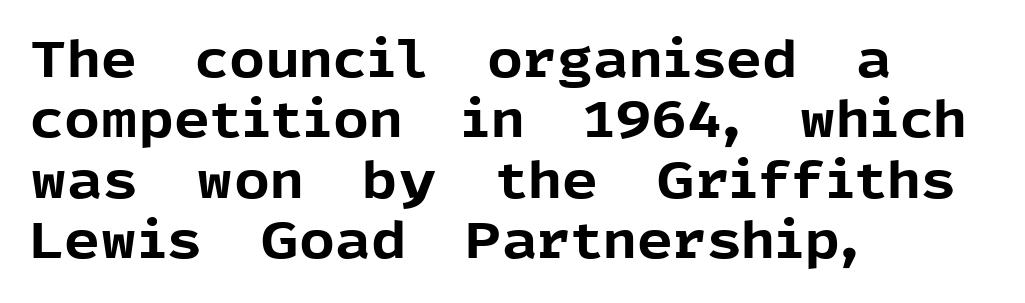
Q: Is the text bold? A: Yes.
Q: Is the text italic (slanted)? A: No, it is upright.
Q: Is the typeface a serif or a sans-serif typeface? A: Sans-serif.
Q: Is the text underlined? A: No.
Q: How is the paragraph aligned? A: Left-aligned.
Q: Is the spacing between letters normal or unusually wide? A: Normal.
Q: Width (condensed, normal, or wide)? A: Normal.
Q: x-height? A: Medium.
Q: Monospaced? A: No.
